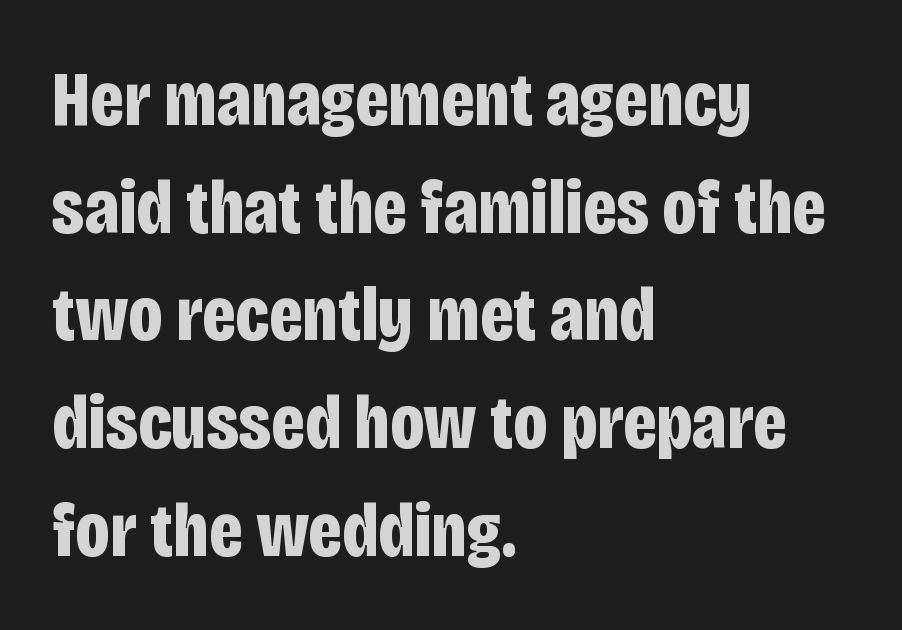
The image shows 78 px bold, condensed sans-serif type, upright; set left-aligned, normal line spacing (1.38x), normal letter spacing, not underlined; low stroke contrast and a large x-height.
